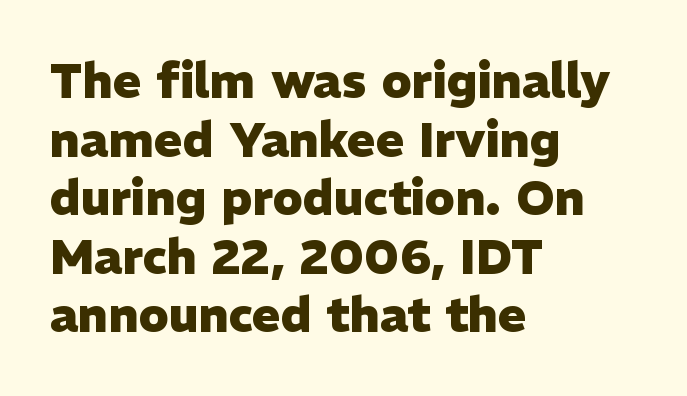
{"serif": "no", "italic": "no", "bold": "yes", "weight": "heavy", "width": "normal", "stroke_contrast": "low", "x_height": "medium", "monospaced": "no", "underline": "no", "align": "left", "line_spacing_ratio": 1.22, "letter_spacing": "normal", "letter_spacing_em": 0.0, "glyph_px": 48}
